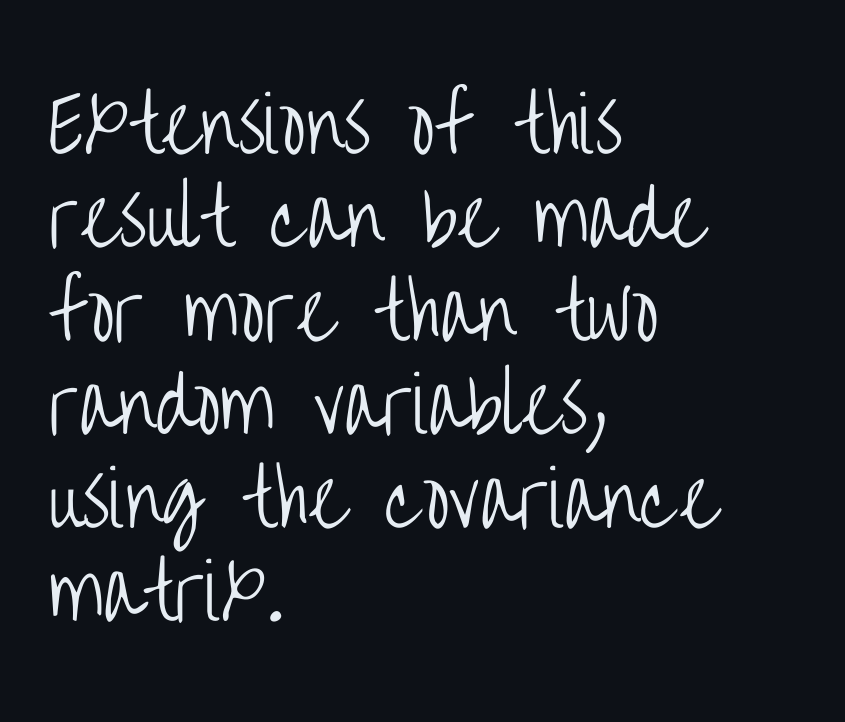
{"serif": "no", "italic": "no", "bold": "no", "weight": "light", "width": "condensed", "stroke_contrast": "low", "x_height": "large", "monospaced": "no", "underline": "no", "align": "left", "line_spacing_ratio": 1.23, "letter_spacing": "normal", "letter_spacing_em": 0.0, "glyph_px": 76}
